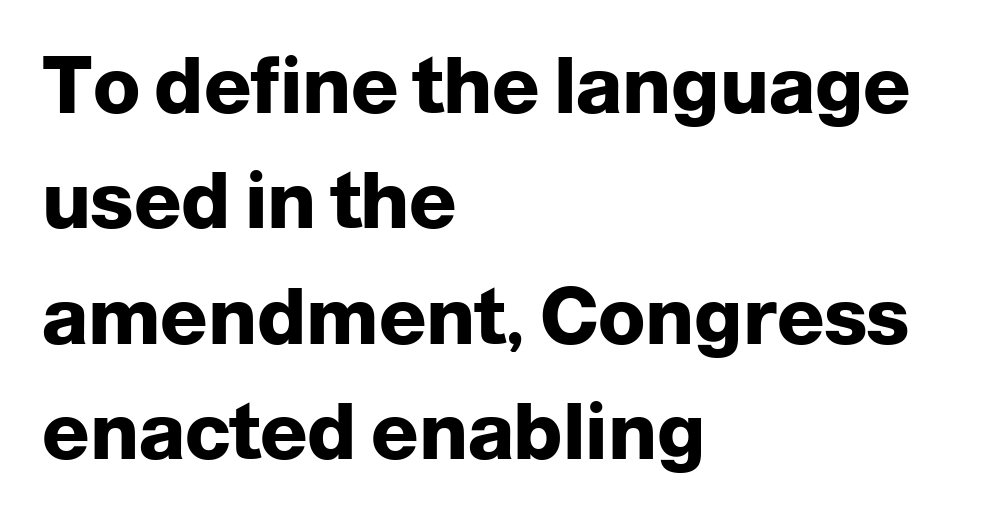
A typesetter would label this face a sans. Does the copy run flush right? No — it runs flush left. Heavy-handed strokes throughout: this text is bold. Does extra space separate the letters? No, they use regular spacing. The passage shown is typed in a proportional face where columns would drift. A typesetter would mark this as roman, not italic.
